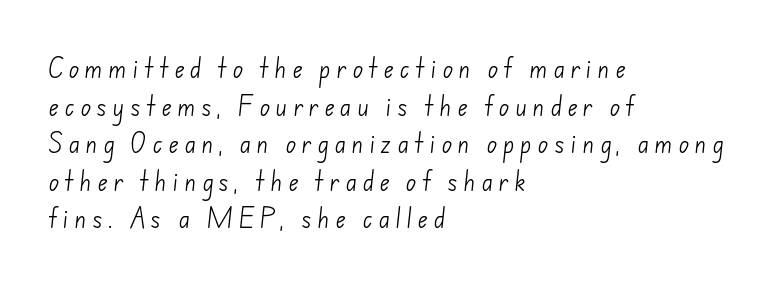
The image shows 22 px text type; set left-aligned, line spacing 1.71x, unusually wide letter spacing (+0.25 em), not underlined.
